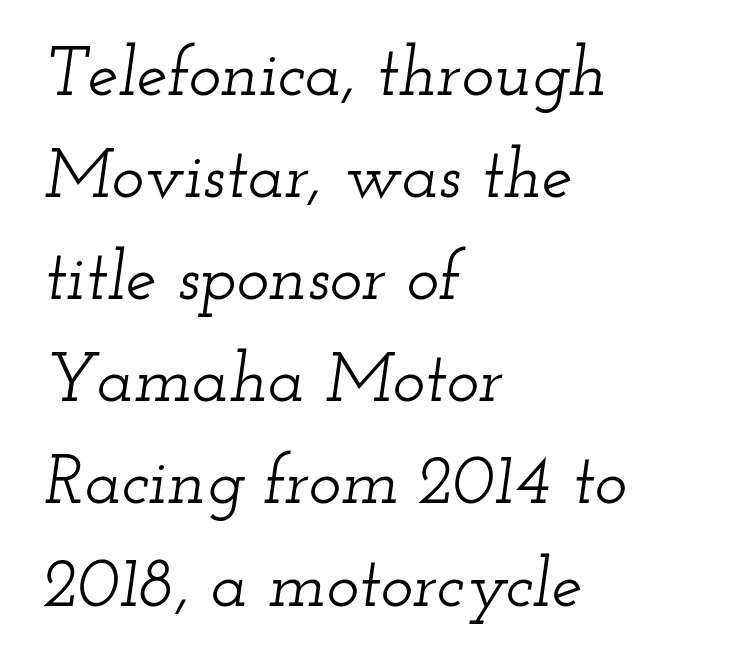
The image shows 69 px wide serif type, italic (leaning right); set left-aligned, normal line spacing (1.48x), normal letter spacing, not underlined; low stroke contrast and a small x-height.
